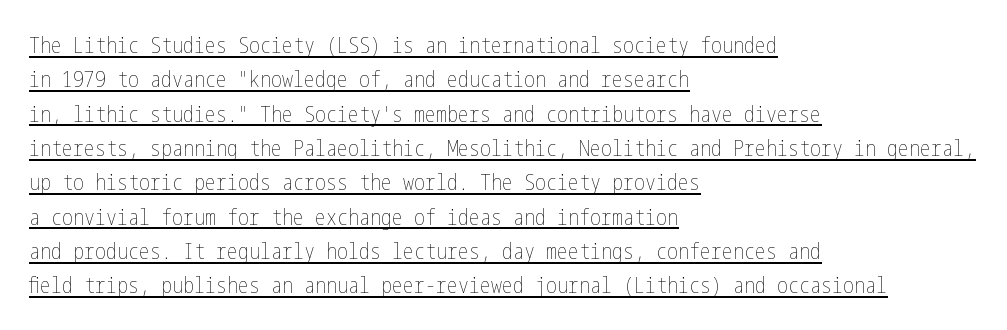
Q: Is the text bold? A: No.
Q: Is the text italic (slanted)? A: No, it is upright.
Q: Is the text underlined? A: Yes.
Q: How is the paragraph aligned? A: Left-aligned.
Q: Is the spacing between letters normal or unusually wide? A: Normal.
Q: Is the spacing between lines tight, normal or loose? A: Normal.
